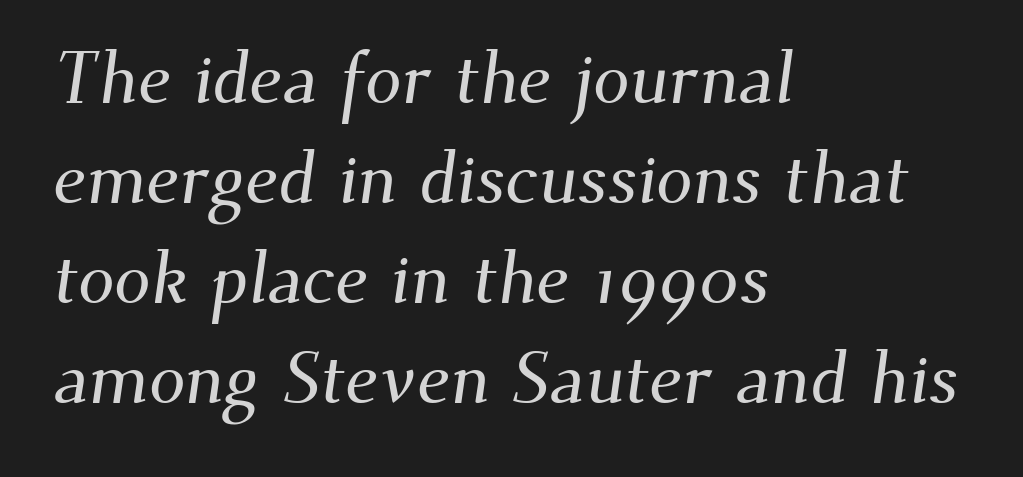
The words here are not underlined. Glyph-to-glyph distance matches everyday printed text. This is serif lettering, the kind often seen in printed books. A classic flush-left, rag-right setting is used for this passage.
